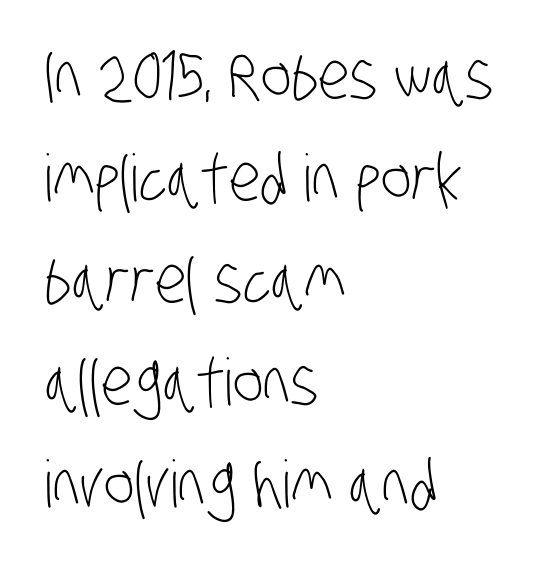
Q: Is the text bold? A: No.
Q: Is the typeface a serif or a sans-serif typeface? A: Sans-serif.
Q: Is the text underlined? A: No.
Q: How is the paragraph aligned? A: Left-aligned.
Q: Is the spacing between letters normal or unusually wide? A: Normal.
Q: Is the spacing between lines tight, normal or loose? A: Normal.
Q: Width (condensed, normal, or wide)? A: Condensed.
Q: Stroke contrast? A: Low.
Q: x-height? A: Large.
Q: Monospaced? A: No.
